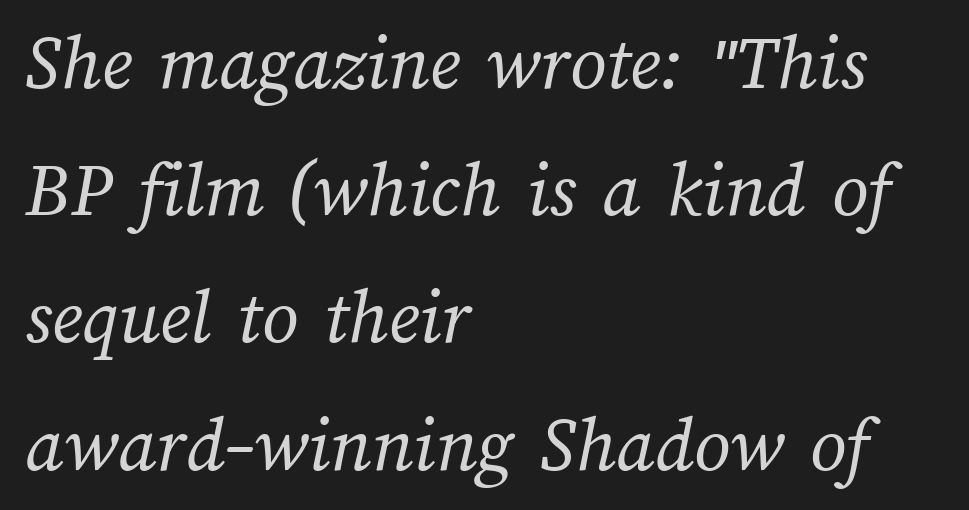
The image shows 80 px regular-weight type; set left-aligned, normal line spacing (1.59x), normal letter spacing, not underlined; medium stroke contrast and a medium x-height.
